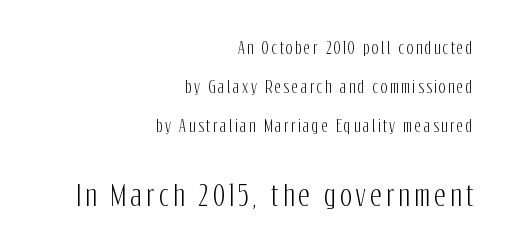
{"serif": "no", "italic": "no", "width": "condensed", "stroke_contrast": "low", "x_height": "medium", "monospaced": "no", "underline": "no", "align": "right", "line_spacing": "loose", "line_spacing_ratio": 2.44, "larger_block": "second", "size_ratio": 1.75, "glyph_px": 28}
